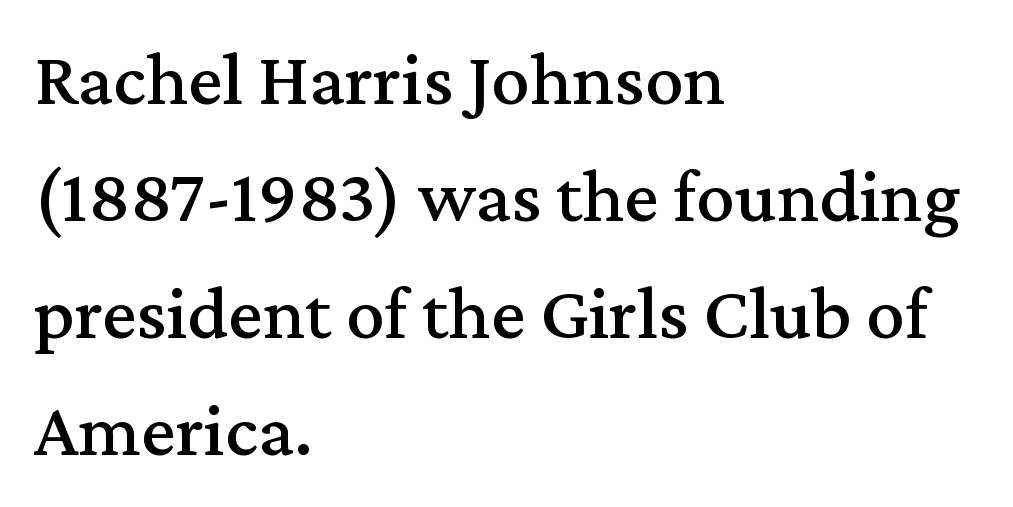
The image shows 77 px serif type, upright; set left-aligned, normal line spacing (1.52x), normal letter spacing, not underlined; medium stroke contrast and a medium x-height.
